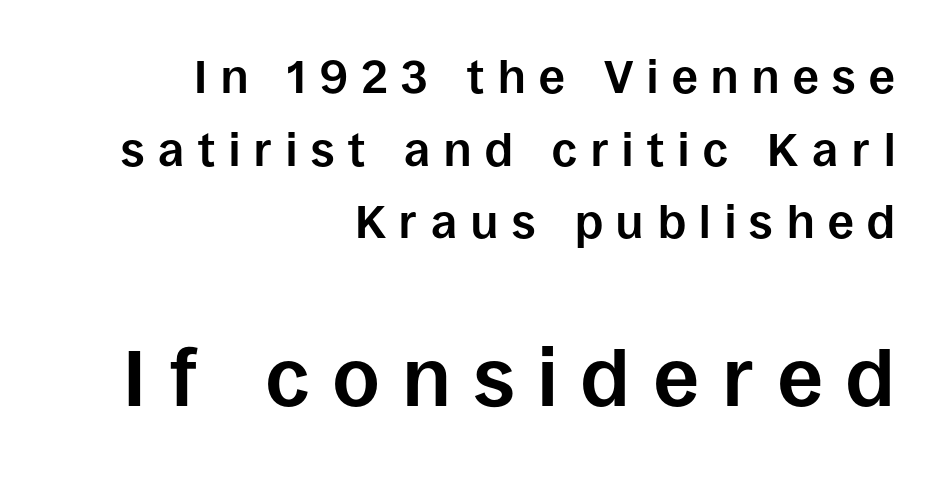
The image shows 80 px bold sans-serif type, upright; set right-aligned, normal line spacing (1.58x), unusually wide letter spacing (+0.3 em), not underlined; the second (bottom) block is 1.74x larger; low stroke contrast and a large x-height.
